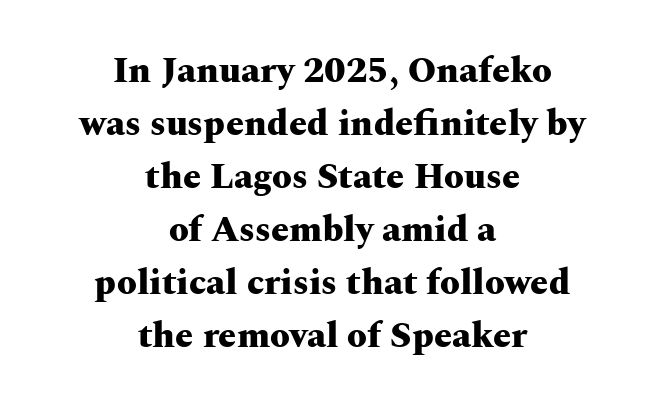
The image shows 36 px heavy, wide serif type, upright; set centered, normal line spacing (1.47x), normal letter spacing, not underlined; medium stroke contrast and a medium x-height.
